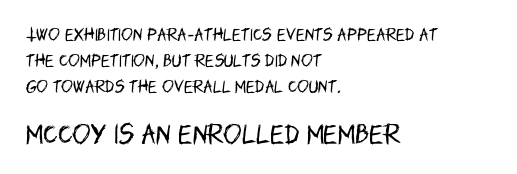
The image shows 22 px text type, upright; set left-aligned, line spacing 1.86x, normal letter spacing, not underlined; the second (bottom) block is 1.57x larger.
